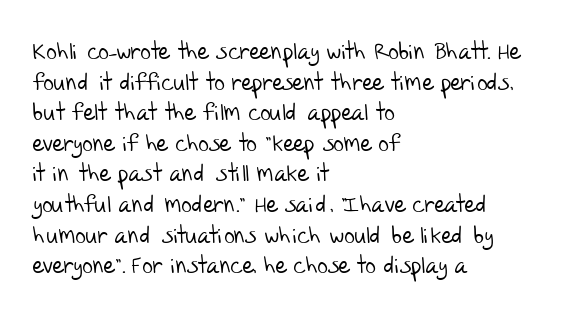
The image shows 23 px text type; set left-aligned, normal line spacing (1.33x), normal letter spacing, not underlined.
